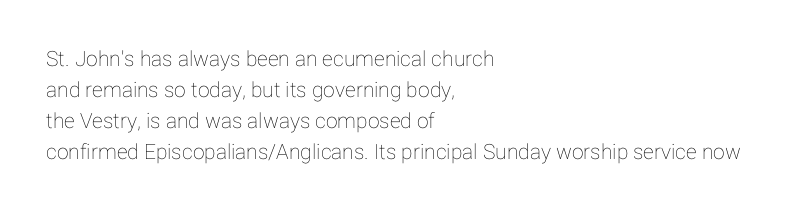
There is no visible air inserted between adjacent glyphs. Alignment: flush left. The words here are not underlined. The axis of the letterforms is exactly vertical. The designer left line spacing at the default.
